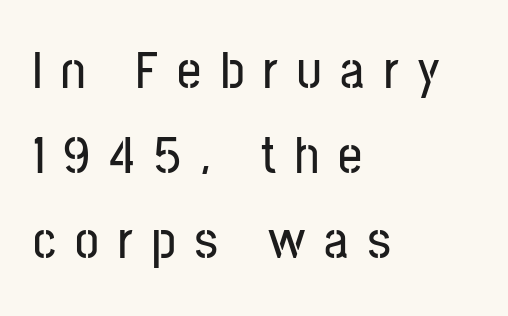
Letter spacing: wide. The space between consecutive lines is moderate. You could not count columns in this text — the font is proportionally spaced. The face used here is a sans, in the tradition of grotesques and geometrics. Beneath every word, the page is bare.
